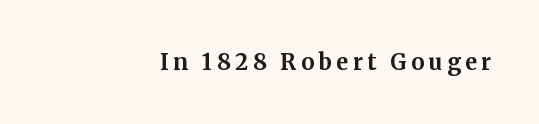
{"italic": "no", "bold": "yes", "underline": "no", "align": "right", "letter_spacing": "wide", "letter_spacing_em": 0.21, "glyph_px": 22}
